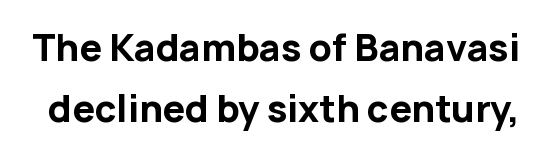
Q: Is the text bold? A: Yes.
Q: Is the text italic (slanted)? A: No, it is upright.
Q: Is the typeface a serif or a sans-serif typeface? A: Sans-serif.
Q: Is the text underlined? A: No.
Q: Is the spacing between letters normal or unusually wide? A: Normal.
Q: Is the spacing between lines tight, normal or loose? A: Normal.
Q: Width (condensed, normal, or wide)? A: Normal.
Q: Stroke contrast? A: Low.
Q: x-height? A: Medium.
Q: Monospaced? A: No.
